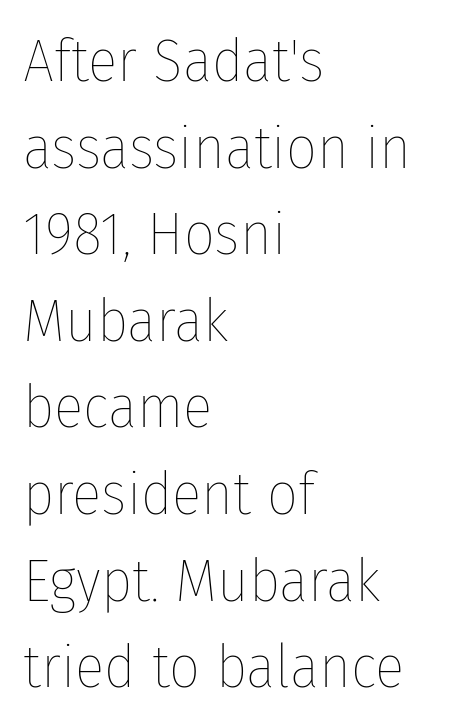
{"italic": "no", "bold": "no", "weight": "thin", "width": "condensed", "stroke_contrast": "low", "x_height": "medium", "monospaced": "no", "underline": "no", "align": "left", "line_spacing": "normal", "line_spacing_ratio": 1.42, "letter_spacing": "normal", "letter_spacing_em": 0.0, "glyph_px": 61}
